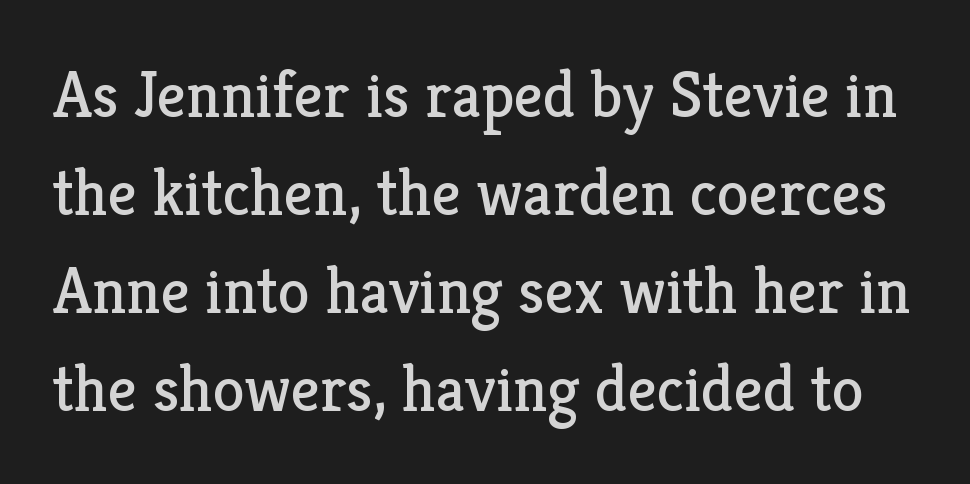
Yep, those are serifs on the letters. How are the letters spaced? Ordinarily, with no added tracking. Descenders are the only things crossing below the line. The lines sit at an ordinary, default distance from one another.
